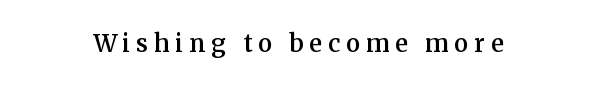
The image shows 24 px text type, upright; set unusually wide letter spacing (+0.25 em), not underlined.
